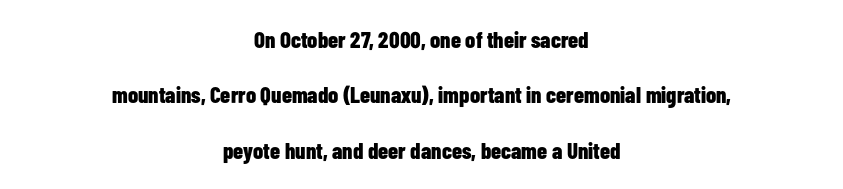
The image shows 23 px bold type, upright; set centered, loose line spacing (2.41x), normal letter spacing, not underlined.
